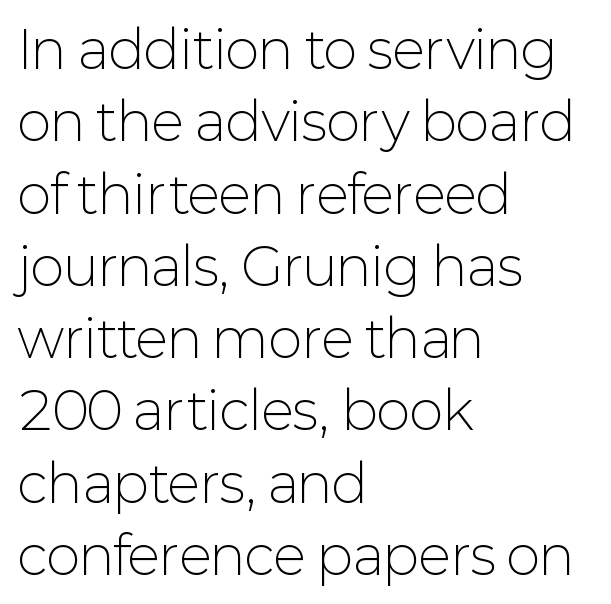
Q: Is the text bold? A: No.
Q: Is the text italic (slanted)? A: No, it is upright.
Q: Is the typeface a serif or a sans-serif typeface? A: Sans-serif.
Q: Is the text underlined? A: No.
Q: How is the paragraph aligned? A: Left-aligned.
Q: Is the spacing between letters normal or unusually wide? A: Normal.
Q: Is the spacing between lines tight, normal or loose? A: Normal.
Q: Width (condensed, normal, or wide)? A: Normal.
Q: Stroke contrast? A: Low.
Q: x-height? A: Medium.
Q: Monospaced? A: No.
